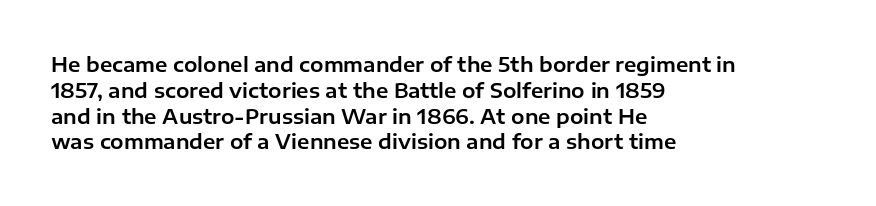
Is there any slant? The stems are plumb. Clear beneath every line of the passage. Nobody touched the tracking dial on this one. Line beginnings align vertically; line endings do not. One glance says typical: line gaps are just what's usual.
